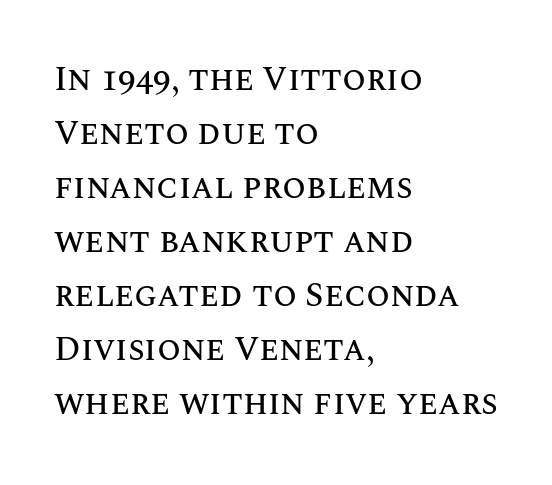
Nothing unusual about the tracking: characters are spaced as the font intends. These lines stack with their left ends in a neat column. These lines were composed using upright roman letters. If you measured baseline to baseline, you'd find a middling distance. Beneath every word, the page is bare. This sample has the flowing, uneven cadence of proportional lettering.
